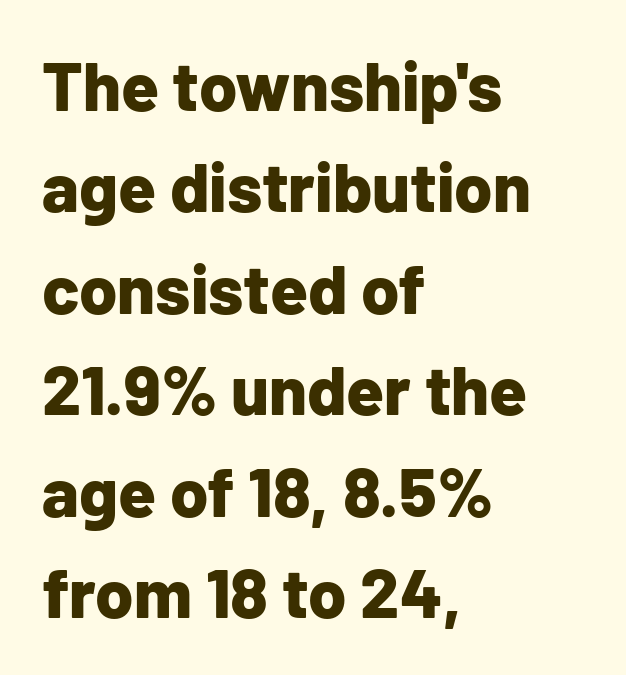
Character widths vary here, with narrow letters taking less room than wide ones. The face used here has the dense, thick strokes of a bold. Descenders hang freely into open space. These lines stack with their left ends in a neat column.
